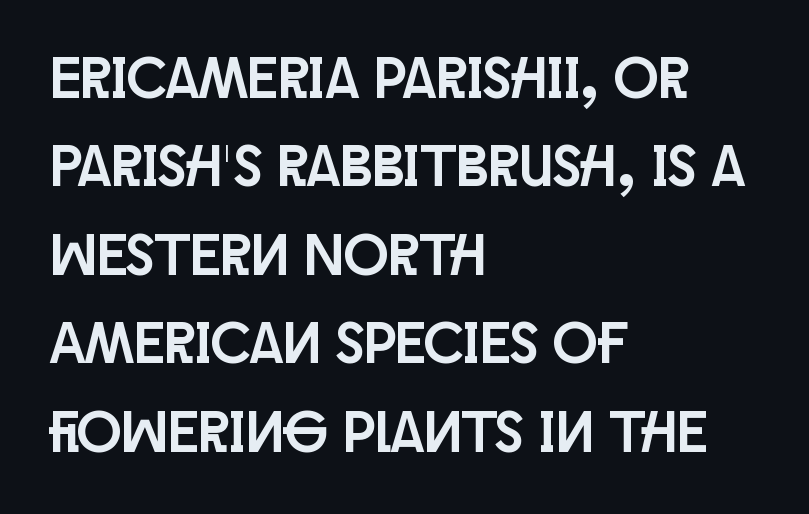
{"serif": "no", "italic": "no", "width": "condensed", "stroke_contrast": "low", "x_height": "large", "monospaced": "no", "underline": "no", "align": "left", "line_spacing": "normal", "line_spacing_ratio": 1.5, "letter_spacing": "normal", "letter_spacing_em": 0.0, "glyph_px": 59}
